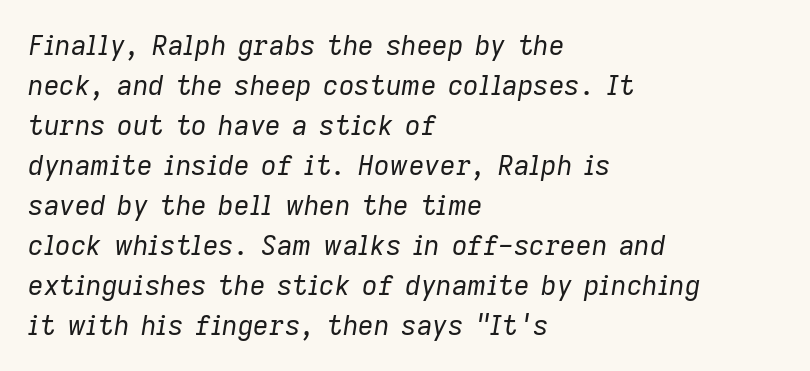
The passage shown has conventional tracking throughout. The ragged edge is on the right, which tells us the setting is flush left. A typesetter would mark this as italic. The lines sit at an ordinary, default distance from one another.
